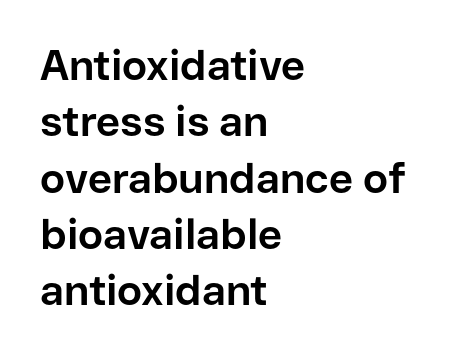
The image shows 42 px bold sans-serif type, upright; set left-aligned, normal line spacing (1.34x), normal letter spacing, not underlined; low stroke contrast and a medium x-height.
